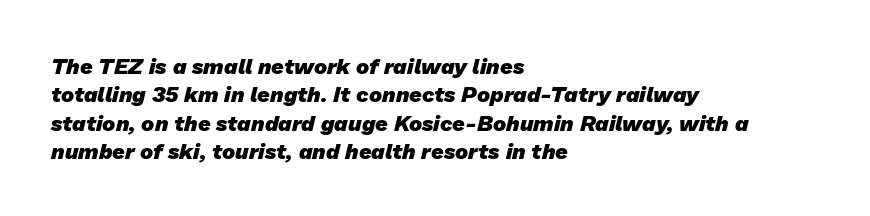
The image shows 22 px bold type; set left-aligned, normal line spacing (1.29x), normal letter spacing, not underlined.
